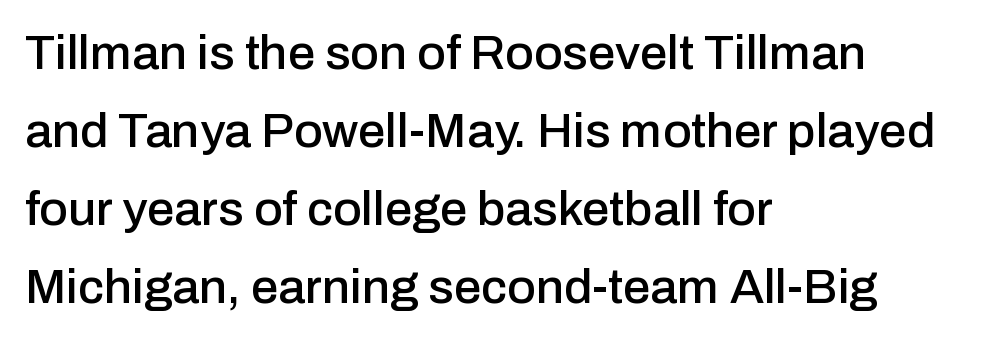
Q: Is the text italic (slanted)? A: No, it is upright.
Q: Is the typeface a serif or a sans-serif typeface? A: Sans-serif.
Q: Is the text underlined? A: No.
Q: How is the paragraph aligned? A: Left-aligned.
Q: Is the spacing between letters normal or unusually wide? A: Normal.
Q: Is the spacing between lines tight, normal or loose? A: Normal.
Q: Width (condensed, normal, or wide)? A: Normal.
Q: Stroke contrast? A: Low.
Q: x-height? A: Medium.
Q: Monospaced? A: No.
